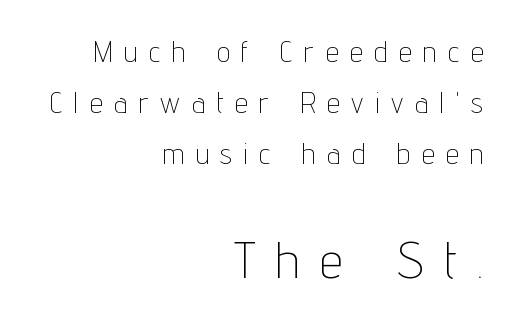
The image shows 51 px thin, condensed sans-serif type, upright; set right-aligned, line spacing 1.76x, unusually wide letter spacing (+0.41 em), not underlined; the second (bottom) block is 1.76x larger; low stroke contrast and a medium x-height.
